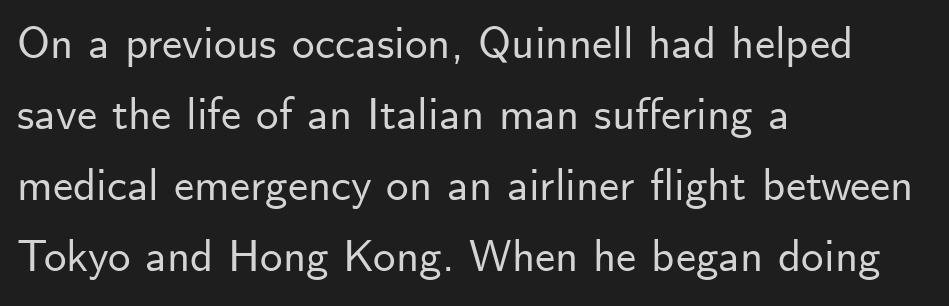
Q: Is the text italic (slanted)? A: No, it is upright.
Q: Is the typeface a serif or a sans-serif typeface? A: Sans-serif.
Q: Is the text underlined? A: No.
Q: How is the paragraph aligned? A: Left-aligned.
Q: Is the spacing between letters normal or unusually wide? A: Normal.
Q: Is the spacing between lines tight, normal or loose? A: Normal.
Q: Width (condensed, normal, or wide)? A: Normal.
Q: Stroke contrast? A: Low.
Q: x-height? A: Small.
Q: Monospaced? A: No.
